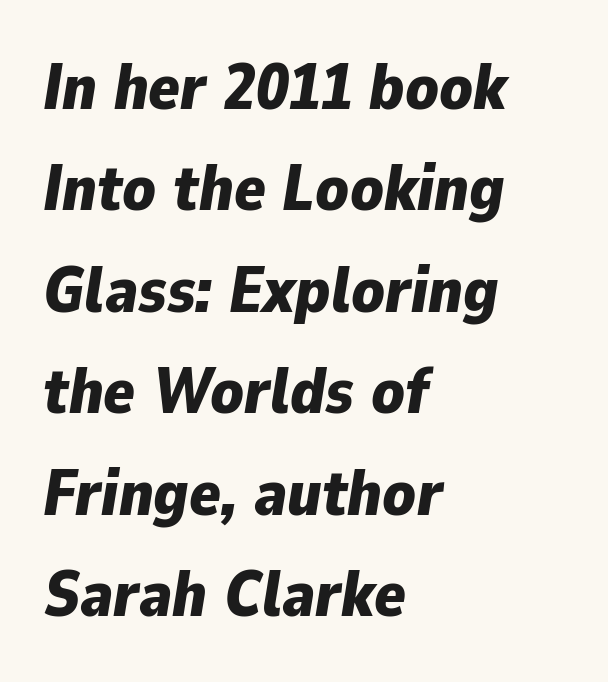
{"italic": "yes", "lean": "right", "slant_degrees": 9, "bold": "yes", "weight": "bold", "width": "normal", "stroke_contrast": "low", "x_height": "medium", "monospaced": "no", "underline": "no", "align": "left", "line_spacing": "normal", "line_spacing_ratio": 1.56, "letter_spacing": "normal", "letter_spacing_em": 0.0, "glyph_px": 65}
